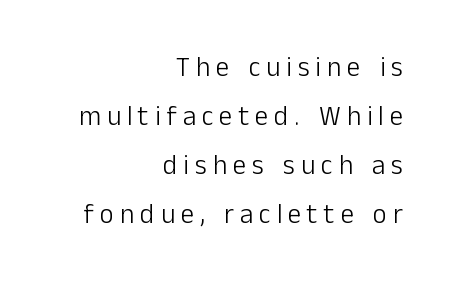
Weight: regular or lighter. The specimen reads as upright at a glance. Right-aligned paragraph, ragged on the left. Substantial extra tracking has been applied to these lines. Underlining? Definitely not there.
